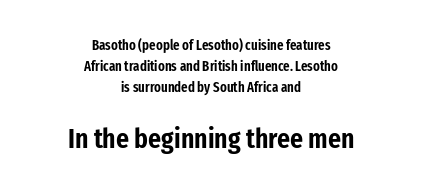
Spacing verdict: proportional, widths tailored to each character. The setting favours the middle, as headings and verse often do. The letters stand straight up with perfectly vertical stems. The foot of each line stays bare and open.
